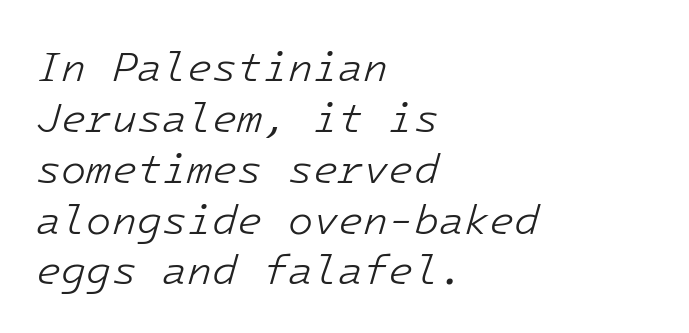
Q: Is the text bold? A: No.
Q: Is the text italic (slanted)? A: Yes, it leans right by about 16 degrees.
Q: Is the text underlined? A: No.
Q: How is the paragraph aligned? A: Left-aligned.
Q: Is the spacing between letters normal or unusually wide? A: Normal.
Q: Width (condensed, normal, or wide)? A: Normal.
Q: Stroke contrast? A: Low.
Q: x-height? A: Medium.
